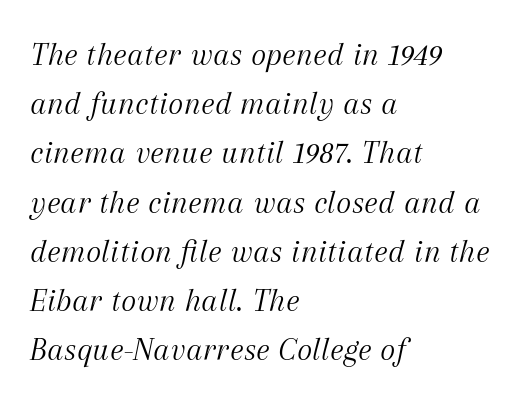
Check the space under the baseline: it is left empty. Note: serifs present on the glyphs. Emphasis-style slanted type is in use. Baseline-to-baseline distance is the conventional proportion of letter height.
